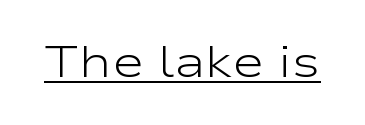
Q: Is the text bold? A: No.
Q: Is the text italic (slanted)? A: No, it is upright.
Q: Is the typeface a serif or a sans-serif typeface? A: Sans-serif.
Q: Is the text underlined? A: Yes.
Q: Is the spacing between letters normal or unusually wide? A: Normal.
Q: Width (condensed, normal, or wide)? A: Wide.
Q: Stroke contrast? A: Low.
Q: x-height? A: Medium.
Q: Monospaced? A: No.
